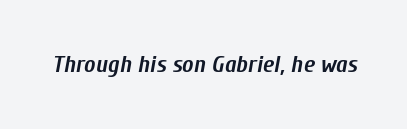
Q: Is the text bold? A: Yes.
Q: Is the text italic (slanted)? A: Yes, it leans right by about 10 degrees.
Q: Is the text underlined? A: No.
Q: Is the spacing between letters normal or unusually wide? A: Normal.
